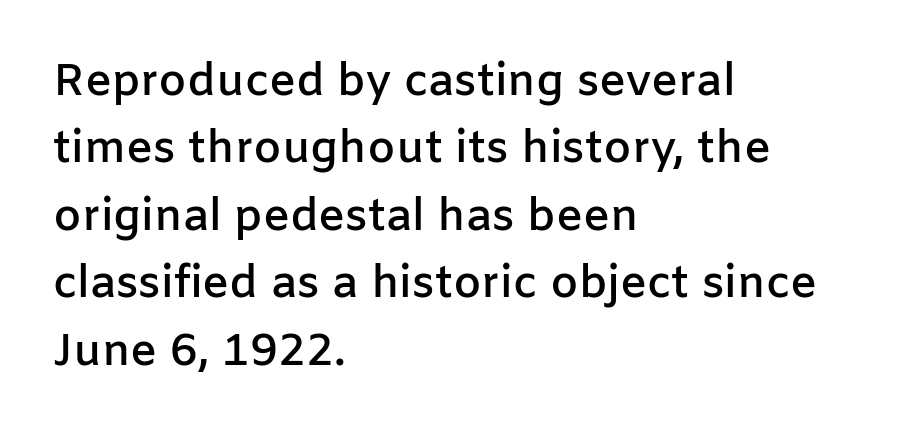
The image shows 45 px semibold sans-serif type, upright; set left-aligned, normal line spacing (1.5x), normal letter spacing, not underlined; low stroke contrast and a medium x-height.
